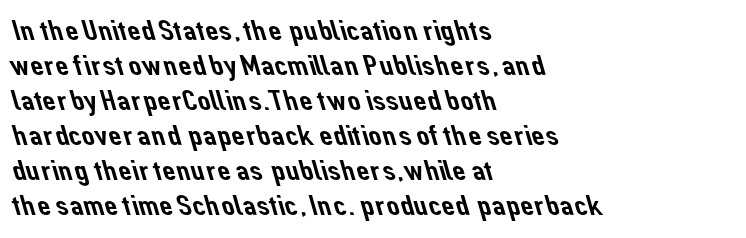
Q: Is the typeface a serif or a sans-serif typeface? A: Sans-serif.
Q: Is the text underlined? A: No.
Q: How is the paragraph aligned? A: Left-aligned.
Q: Is the spacing between letters normal or unusually wide? A: Normal.
Q: Width (condensed, normal, or wide)? A: Normal.
Q: Stroke contrast? A: Low.
Q: x-height? A: Medium.
Q: Monospaced? A: No.
